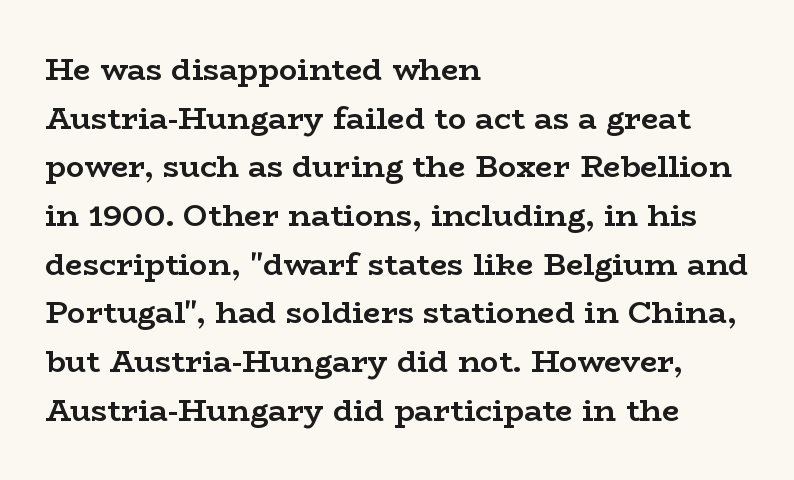
{"serif": "yes", "italic": "no", "bold": "yes", "weight": "semibold", "width": "wide", "stroke_contrast": "low", "x_height": "medium", "monospaced": "no", "underline": "no", "align": "left", "line_spacing": "normal", "line_spacing_ratio": 1.57, "letter_spacing": "normal", "letter_spacing_em": 0.0, "glyph_px": 31}
